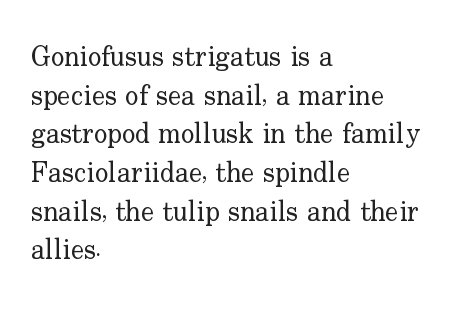
The image shows 28 px regular-weight serif type, upright; set left-aligned, normal line spacing (1.38x), normal letter spacing, not underlined; low stroke contrast and a small x-height.
